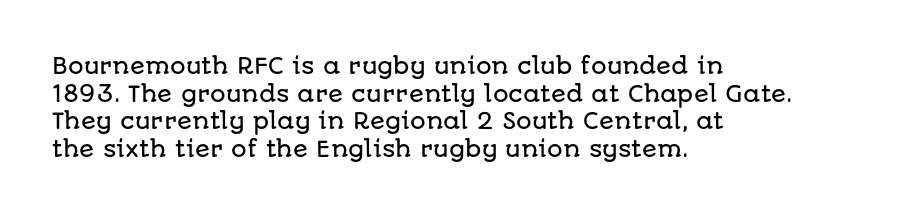
{"italic": "no", "underline": "no", "align": "left", "line_spacing": "normal", "line_spacing_ratio": 1.26, "letter_spacing": "normal", "letter_spacing_em": 0.0, "glyph_px": 22}
